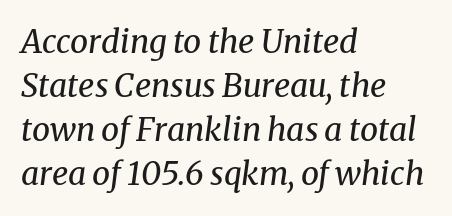
Q: Is the text bold? A: No.
Q: Is the text italic (slanted)? A: Yes, it leans right by about 8 degrees.
Q: Is the typeface a serif or a sans-serif typeface? A: Serif.
Q: Is the text underlined? A: No.
Q: How is the paragraph aligned? A: Left-aligned.
Q: Is the spacing between letters normal or unusually wide? A: Normal.
Q: Is the spacing between lines tight, normal or loose? A: Normal.
Q: Width (condensed, normal, or wide)? A: Normal.
Q: Stroke contrast? A: Medium.
Q: x-height? A: Medium.
Q: Monospaced? A: No.
